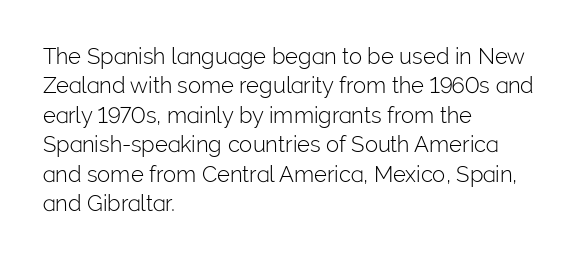
Q: Is the text bold? A: No.
Q: Is the text italic (slanted)? A: No, it is upright.
Q: Is the text underlined? A: No.
Q: How is the paragraph aligned? A: Left-aligned.
Q: Is the spacing between letters normal or unusually wide? A: Normal.
Q: Is the spacing between lines tight, normal or loose? A: Normal.
